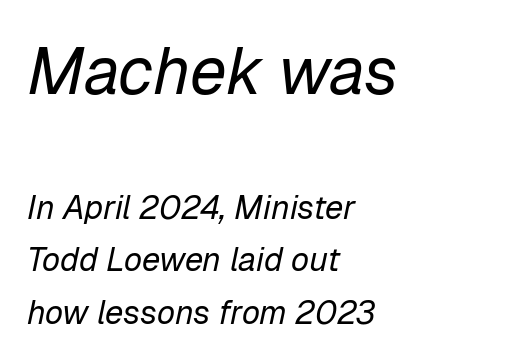
Q: Is the text bold? A: No.
Q: Is the text italic (slanted)? A: Yes, it leans right by about 12 degrees.
Q: Is the text underlined? A: No.
Q: How is the paragraph aligned? A: Left-aligned.
Q: Is the spacing between letters normal or unusually wide? A: Normal.
Q: Is the spacing between lines tight, normal or loose? A: Normal.
Q: Which block of text is set in a larger size, the first (top) or the second (bottom)? A: The first (top) one.
Q: Width (condensed, normal, or wide)? A: Normal.
Q: Stroke contrast? A: Low.
Q: x-height? A: Medium.
Q: Monospaced? A: No.
